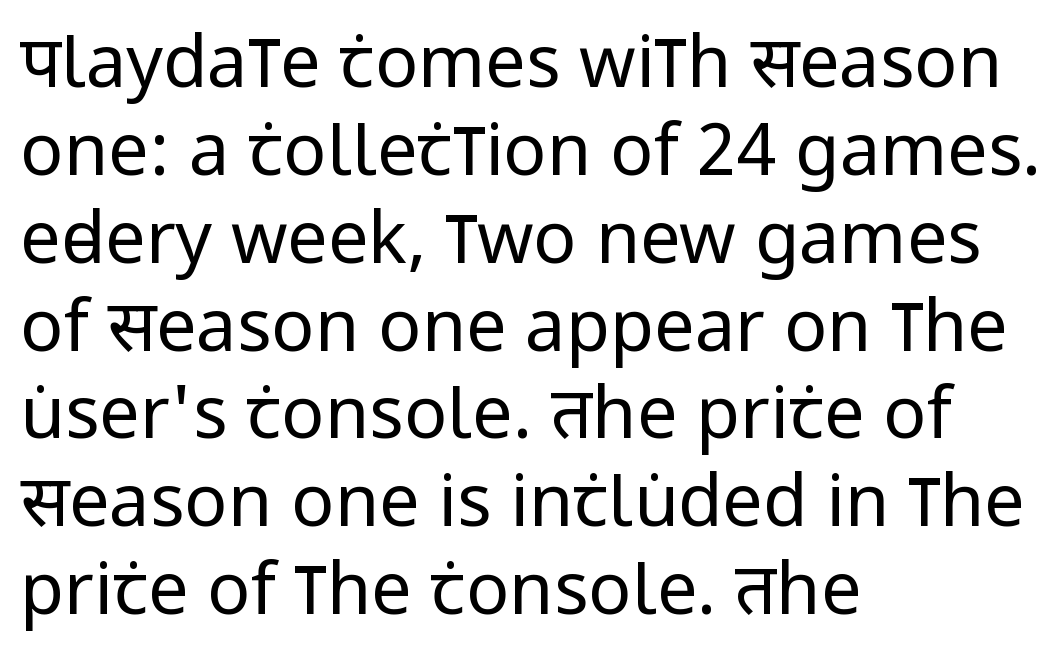
{"serif": "no", "italic": "no", "bold": "no", "weight": "regular", "width": "condensed", "stroke_contrast": "low", "x_height": "large", "monospaced": "no", "underline": "no", "align": "left", "line_spacing_ratio": 1.22, "letter_spacing": "normal", "letter_spacing_em": 0.0, "glyph_px": 72}
